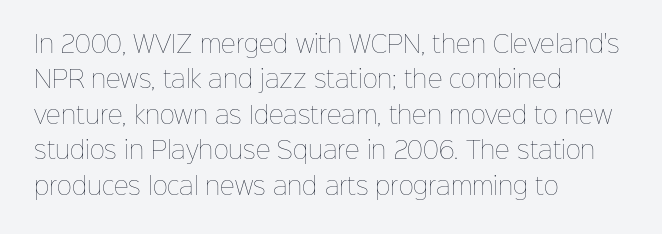
{"italic": "no", "bold": "no", "underline": "no", "align": "left", "line_spacing": "normal", "line_spacing_ratio": 1.54, "letter_spacing": "normal", "letter_spacing_em": 0.0, "glyph_px": 23}
